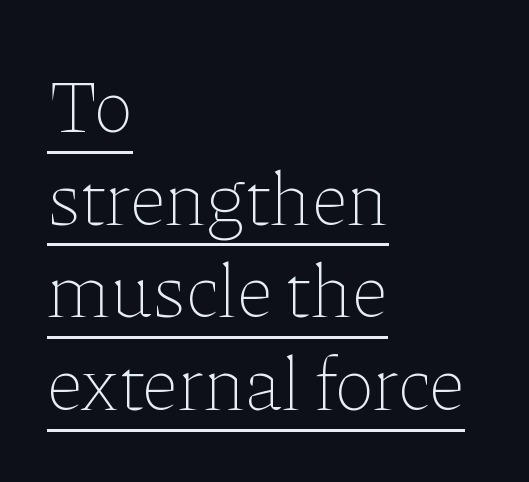
{"italic": "no", "bold": "no", "weight": "thin", "width": "normal", "stroke_contrast": "low", "x_height": "medium", "monospaced": "no", "underline": "yes", "align": "left", "line_spacing_ratio": 1.22, "letter_spacing": "normal", "letter_spacing_em": 0.0, "glyph_px": 76}
